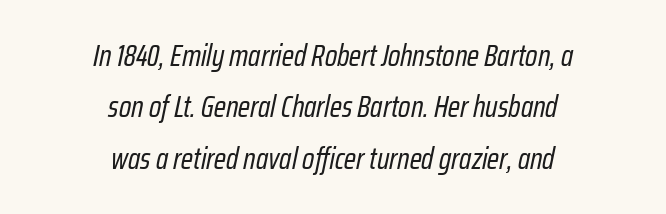
The whole block is typeset with a tilt. You could not count columns in this text — the font is proportionally spaced. Tracking here is standard; glyphs follow each other at the usual distance. The setting favours the middle, as headings and verse often do. The passage shown is not bold in any degree.
